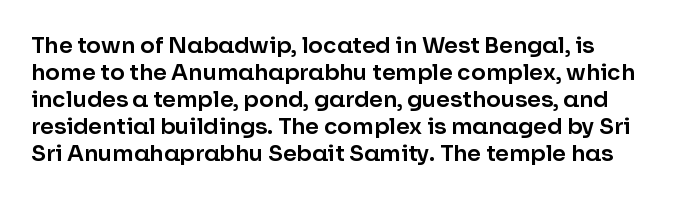
Characters remain perfectly vertical along every line. Glyph-to-glyph distance matches everyday printed text. The foot of each line stays bare and open.
